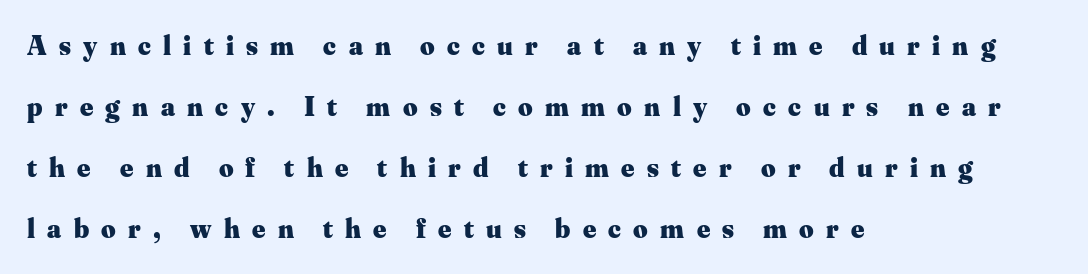
The image shows 28 px heavy serif type, upright; set left-aligned, loose line spacing (2.18x), unusually wide letter spacing (+0.44 em), not underlined; medium stroke contrast and a small x-height.
